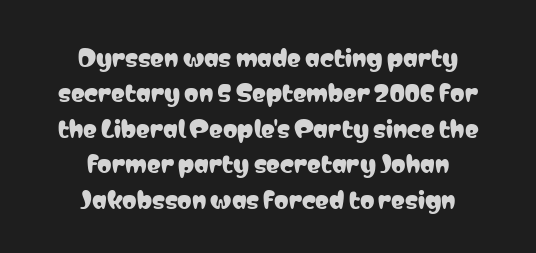
Leading: standard. A typesetter would mark this as roman, not italic. The rag falls on both sides of this text block equally. The glyphs are unaccompanied by any horizontal stroke below them.
